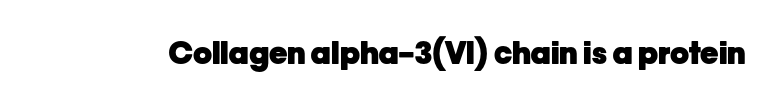
The image shows 31 px heavy sans-serif type, upright; set normal letter spacing, not underlined; low stroke contrast and a medium x-height.
